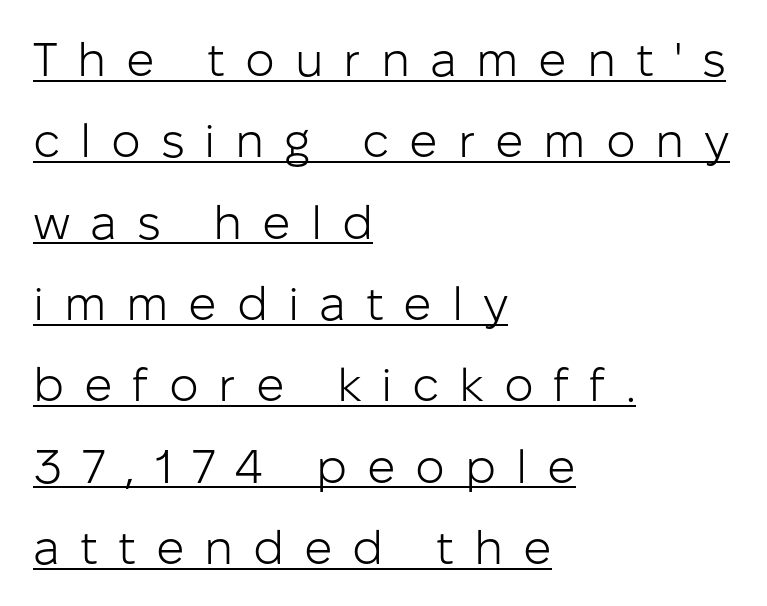
Q: Is the text bold? A: No.
Q: Is the text italic (slanted)? A: No, it is upright.
Q: Is the typeface a serif or a sans-serif typeface? A: Sans-serif.
Q: Is the text underlined? A: Yes.
Q: How is the paragraph aligned? A: Left-aligned.
Q: Is the spacing between letters normal or unusually wide? A: Unusually wide.
Q: Width (condensed, normal, or wide)? A: Normal.
Q: Stroke contrast? A: Low.
Q: x-height? A: Medium.
Q: Monospaced? A: No.
